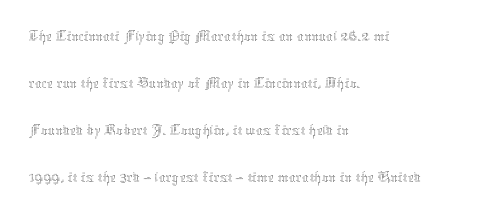
{"italic": "no", "bold": "no", "weight": "thin", "width": "normal", "stroke_contrast": "medium", "x_height": "medium", "monospaced": "no", "underline": "no", "align": "left", "line_spacing": "normal", "line_spacing_ratio": 1.38, "letter_spacing": "normal", "letter_spacing_em": 0.0, "glyph_px": 34}
